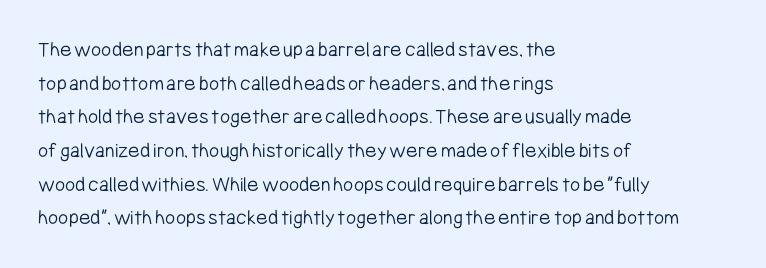
The image shows 22 px text type, upright; set left-aligned, normal line spacing (1.53x), normal letter spacing, not underlined.
